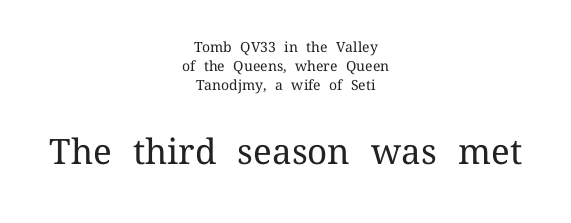
The image shows 35 px regular-weight serif type, upright; set centered, normal line spacing (1.36x), normal letter spacing, not underlined; the second (bottom) block is 2.5x larger; medium stroke contrast and a medium x-height.
